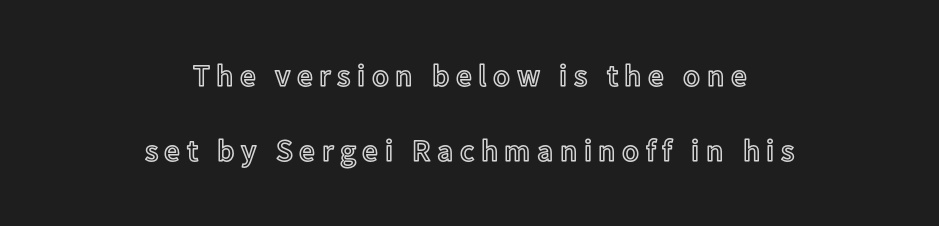
What's the leading like? Stretched, with rows far apart. Caption: expanded tracking, letters set apart. Quick note: underline off. Character widths vary here, with narrow letters taking less room than wide ones. The compositor balanced each line on the midline. You can tell it's not italic because the verticals are truly vertical.
